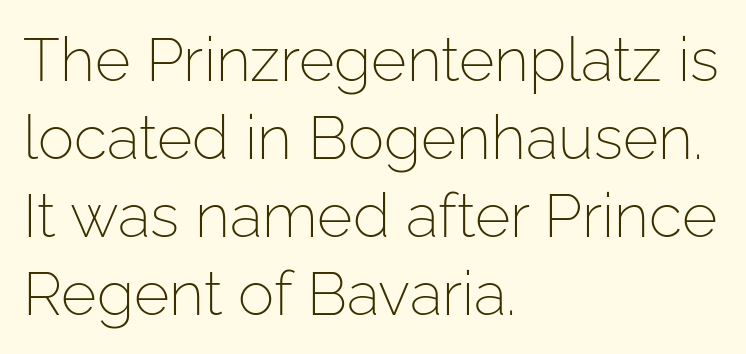
No feet cap the strokes, marking this as sans-serif type. Notice how the passage keeps a crisp vertical edge on the left only. Evenly set lines give the paragraph a standard silhouette. Character widths vary here, with narrow letters taking less room than wide ones. Any mark beneath the type? The region is blank. The gaps between neighbouring characters are ordinary and unremarkable.
